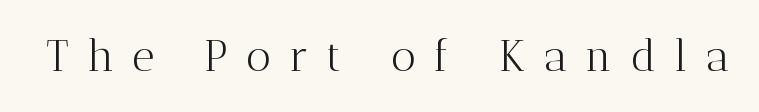
The image shows 43 px light serif type, upright; set unusually wide letter spacing (+0.43 em), not underlined; medium stroke contrast and a medium x-height.
